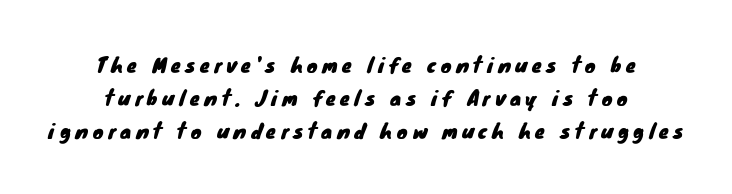
Q: Is the text underlined? A: No.
Q: How is the paragraph aligned? A: Centered.
Q: Is the spacing between letters normal or unusually wide? A: Unusually wide.
Q: Is the spacing between lines tight, normal or loose? A: Normal.
